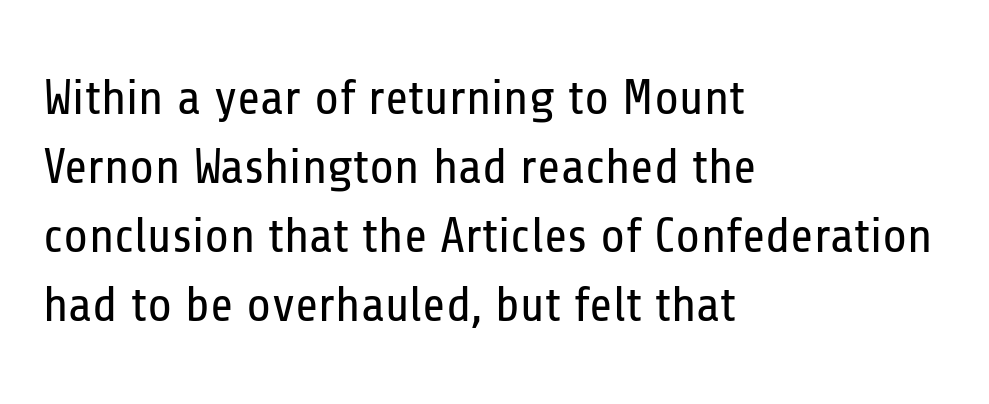
Proportional: the letters do not fall into vertical columns. This sample uses an upright cut, with every glyph sitting square on the baseline. Stroke terminals: plain, sans-serif. Stroke mass is kept to a normal reading level or below. Glyph-to-glyph distance matches everyday printed text.
